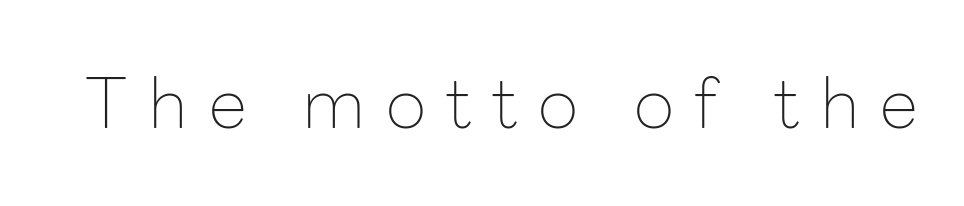
The image shows 70 px thin sans-serif type, upright; set unusually wide letter spacing (+0.29 em), not underlined; low stroke contrast and a medium x-height.
